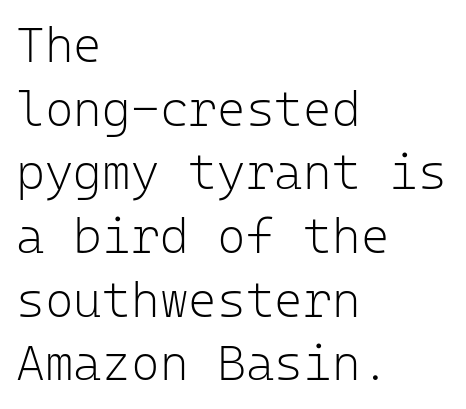
The image shows 49 px light sans-serif type, upright, monospaced; set left-aligned, normal line spacing (1.3x), normal letter spacing, not underlined; low stroke contrast and a medium x-height.
